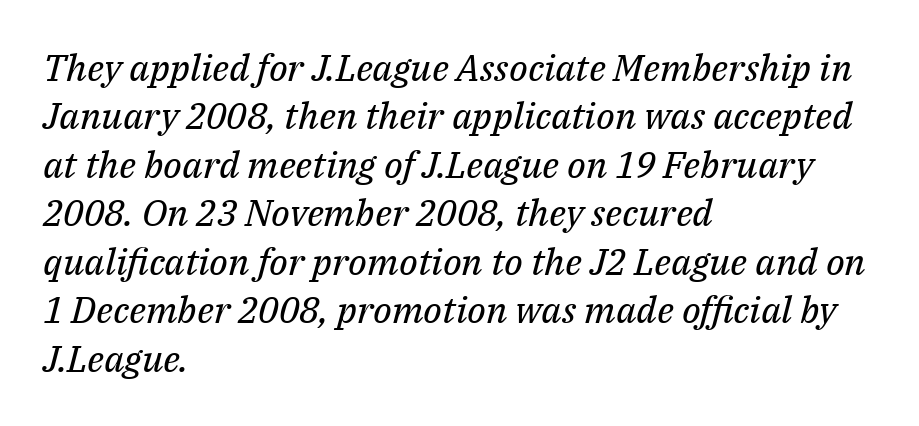
{"serif": "yes", "italic": "yes", "lean": "right", "slant_degrees": 14, "bold": "no", "weight": "regular", "width": "normal", "stroke_contrast": "medium", "x_height": "medium", "monospaced": "no", "underline": "no", "align": "left", "line_spacing": "normal", "line_spacing_ratio": 1.31, "letter_spacing": "normal", "letter_spacing_em": 0.0, "glyph_px": 37}
